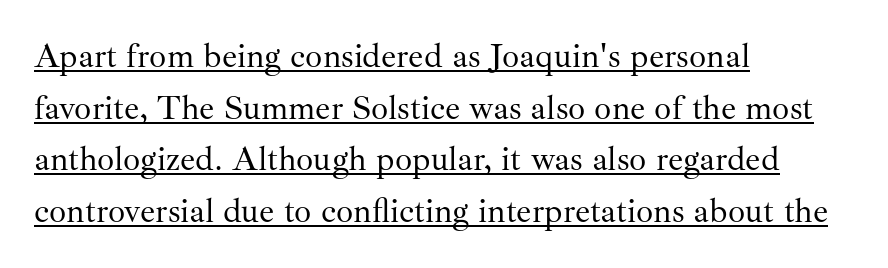
Q: Is the text bold? A: No.
Q: Is the text italic (slanted)? A: No, it is upright.
Q: Is the typeface a serif or a sans-serif typeface? A: Serif.
Q: Is the text underlined? A: Yes.
Q: How is the paragraph aligned? A: Left-aligned.
Q: Is the spacing between letters normal or unusually wide? A: Normal.
Q: Is the spacing between lines tight, normal or loose? A: Normal.
Q: Width (condensed, normal, or wide)? A: Normal.
Q: Stroke contrast? A: Medium.
Q: x-height? A: Small.
Q: Monospaced? A: No.
